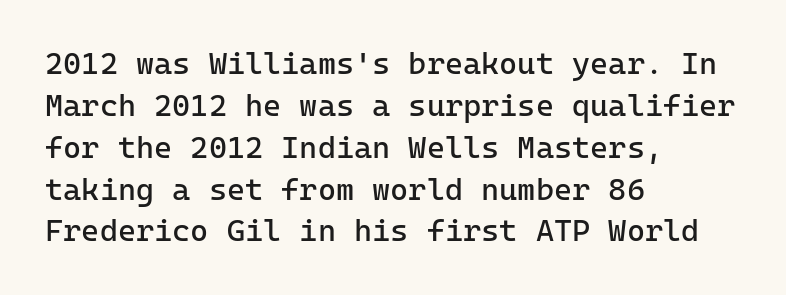
Evenly set lines give the paragraph a standard silhouette. This sample has the even, mechanical cadence of fixed-width lettering. Compared with a centered layout, this one pins lines to the left instead. The area under the type is left untouched. Every stem runs plumb, perpendicular to the baseline.
